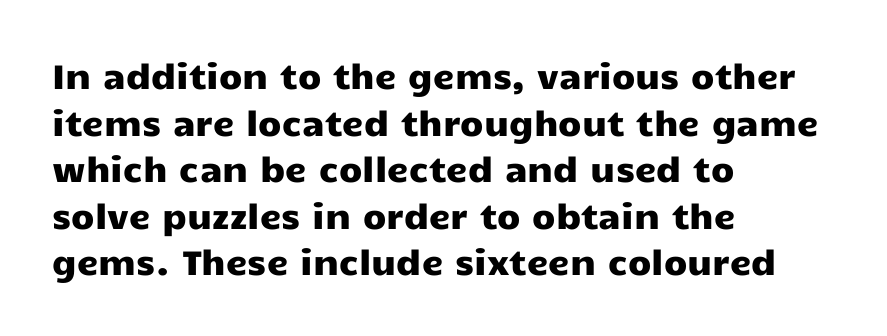
The rag falls on the right side of this text block. Does the lettering tilt? It doesn't — this is upright. Here the designer chose a conventional face with non-uniform glyph widths. The gaps between neighbouring characters are ordinary and unremarkable. The typeface chosen for these lines omits serifs.
